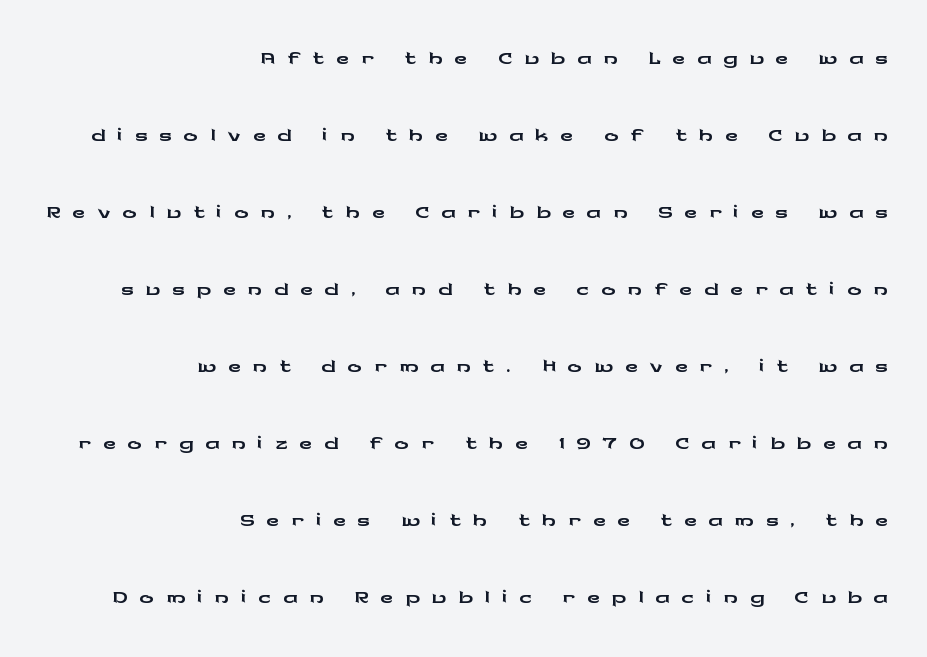
{"serif": "no", "italic": "no", "width": "wide", "stroke_contrast": "low", "x_height": "medium", "monospaced": "no", "underline": "no", "align": "right", "line_spacing": "loose", "line_spacing_ratio": 2.14, "letter_spacing": "wide", "letter_spacing_em": 0.32, "glyph_px": 36}
